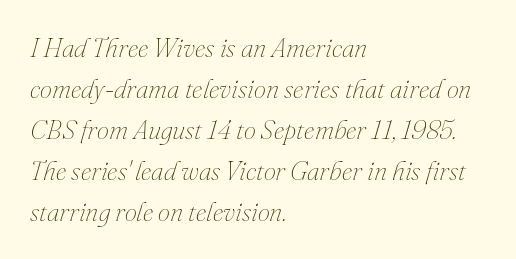
Q: Is the text bold? A: No.
Q: Is the text italic (slanted)? A: Yes, it leans right by about 16 degrees.
Q: Is the text underlined? A: No.
Q: How is the paragraph aligned? A: Left-aligned.
Q: Is the spacing between letters normal or unusually wide? A: Normal.
Q: Is the spacing between lines tight, normal or loose? A: Normal.
